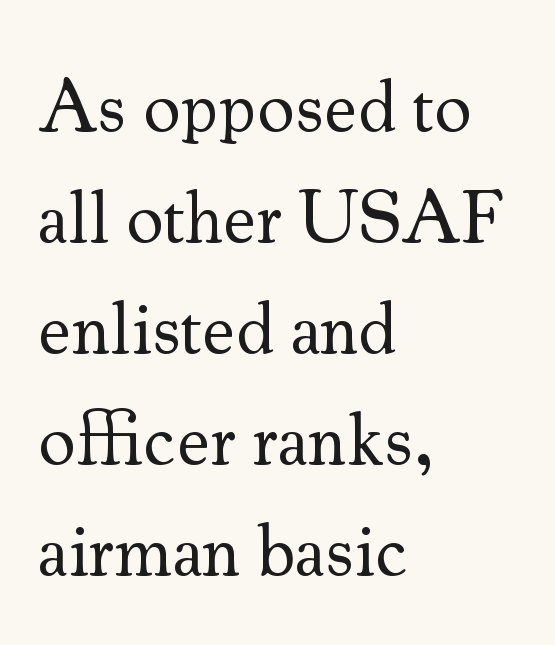
{"serif": "yes", "italic": "no", "bold": "no", "weight": "regular", "width": "normal", "stroke_contrast": "medium", "x_height": "small", "monospaced": "no", "underline": "no", "align": "left", "line_spacing": "normal", "line_spacing_ratio": 1.5, "letter_spacing": "normal", "letter_spacing_em": 0.0, "glyph_px": 74}
